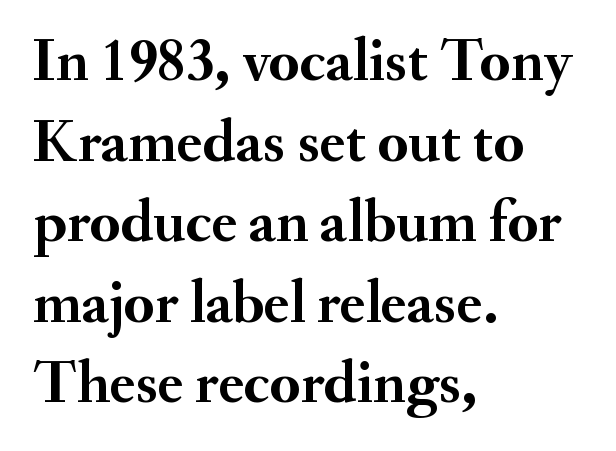
The rendering uses natural spacing where letterforms have individual widths. This is heavy type, rendered in bold. The lines in this sample share a left origin and differ only in where they stop. Lines of text with bare space underneath. Between one letter and the next there's only the usual sliver of space.
